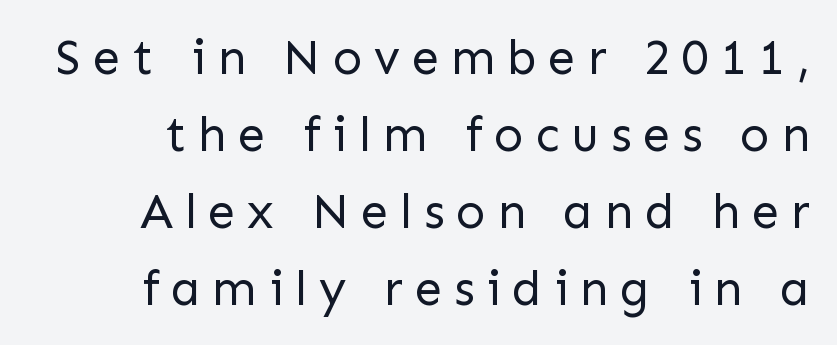
{"serif": "no", "italic": "no", "bold": "no", "weight": "regular", "width": "normal", "stroke_contrast": "low", "x_height": "medium", "monospaced": "no", "underline": "no", "line_spacing": "normal", "line_spacing_ratio": 1.57, "letter_spacing": "wide", "letter_spacing_em": 0.24, "glyph_px": 49}
